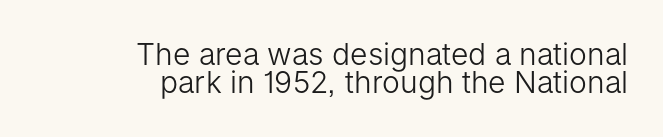
{"serif": "no", "italic": "no", "bold": "no", "weight": "light", "width": "normal", "stroke_contrast": "low", "x_height": "medium", "monospaced": "no", "underline": "no", "align": "right", "line_spacing": "tight", "line_spacing_ratio": 0.95, "letter_spacing": "normal", "letter_spacing_em": 0.0, "glyph_px": 30}
